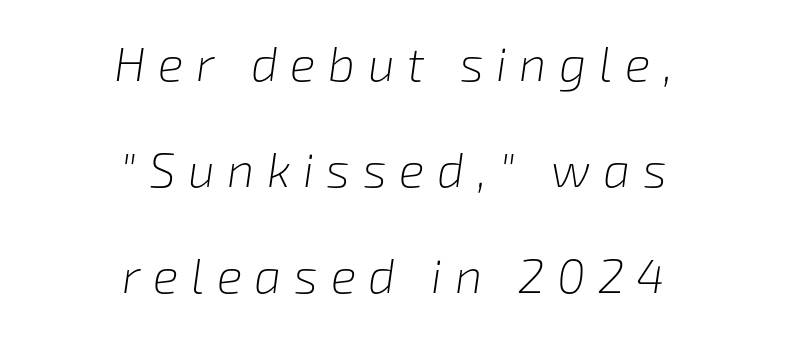
The image shows 48 px light type, italic (leaning right); set centered, loose line spacing (2.21x), unusually wide letter spacing (+0.26 em), not underlined; low stroke contrast and a medium x-height.
